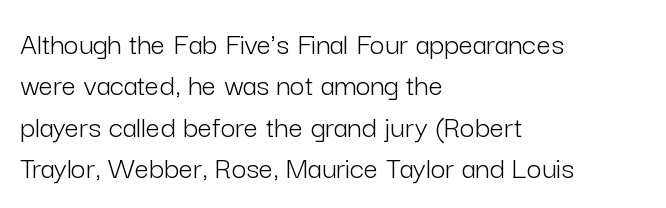
{"serif": "no", "italic": "no", "bold": "no", "weight": "light", "width": "normal", "stroke_contrast": "low", "x_height": "medium", "monospaced": "no", "underline": "no", "align": "left", "line_spacing": "normal", "line_spacing_ratio": 1.29, "letter_spacing": "normal", "letter_spacing_em": 0.0, "glyph_px": 32}
